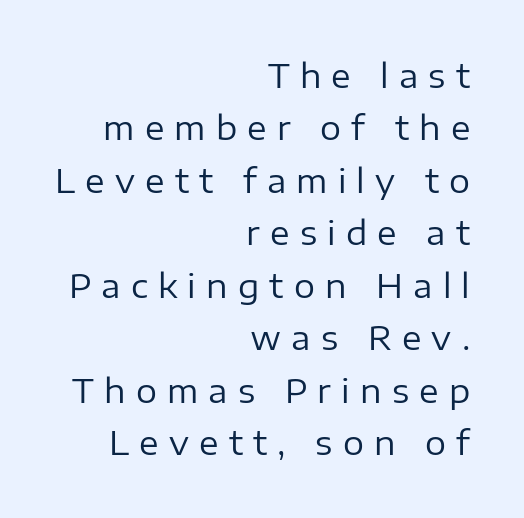
The image shows 33 px regular-weight sans-serif type, upright; set right-aligned, normal line spacing (1.59x), unusually wide letter spacing (+0.31 em), not underlined; low stroke contrast and a medium x-height.
